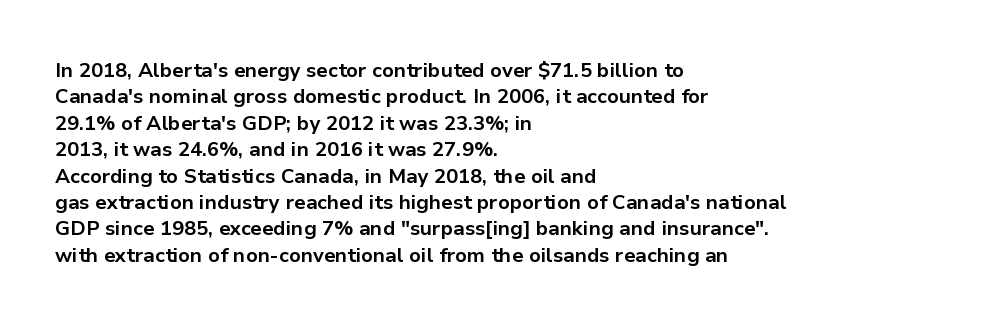
The image shows 20 px bold type, upright; set left-aligned, normal line spacing (1.32x), normal letter spacing, not underlined.
